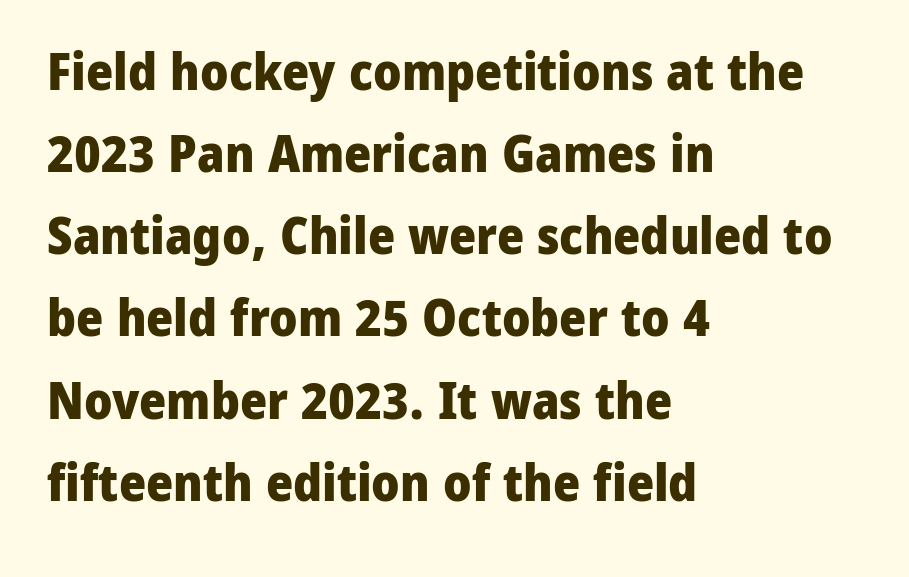
{"serif": "no", "italic": "no", "bold": "yes", "weight": "heavy", "width": "normal", "stroke_contrast": "low", "x_height": "medium", "monospaced": "no", "underline": "no", "align": "left", "line_spacing": "normal", "line_spacing_ratio": 1.58, "letter_spacing": "normal", "letter_spacing_em": 0.0, "glyph_px": 52}
